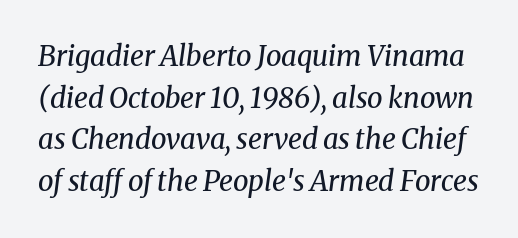
Honestly, the row spacing looks completely unremarkable. The font family rendered here belongs to the serif group. Looks like regular typesetting: each glyph gets only the width it needs. The specimen reads as italic at a glance. A clean baseline with only descenders dipping below it.
